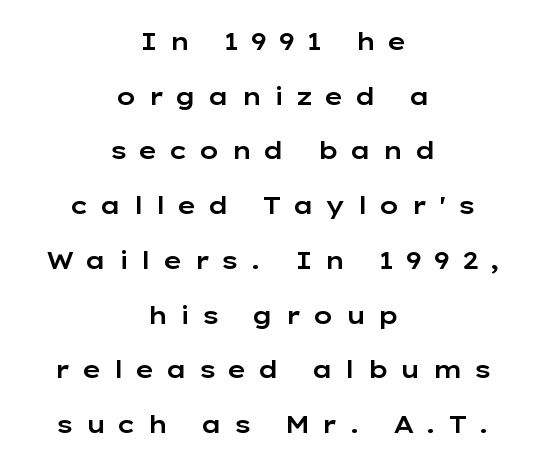
The image shows 24 px text type, upright; set centered, loose line spacing (2.28x), unusually wide letter spacing (+0.45 em), not underlined.
